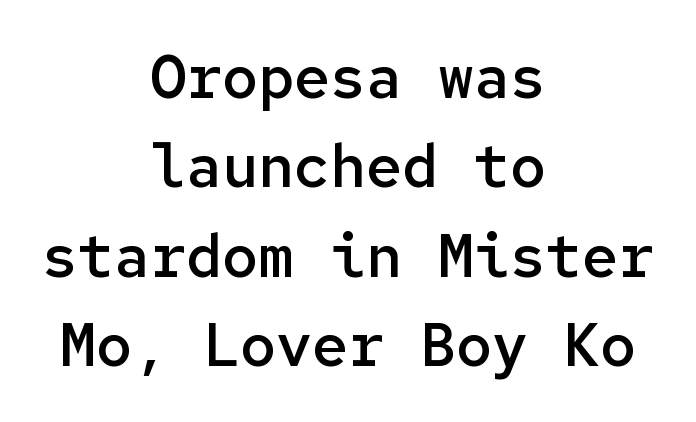
{"serif": "no", "italic": "no", "bold": "semi", "weight": "semibold", "width": "normal", "stroke_contrast": "low", "x_height": "medium", "monospaced": "yes", "underline": "no", "align": "center", "line_spacing": "normal", "line_spacing_ratio": 1.49, "letter_spacing": "normal", "letter_spacing_em": 0.0, "glyph_px": 60}
